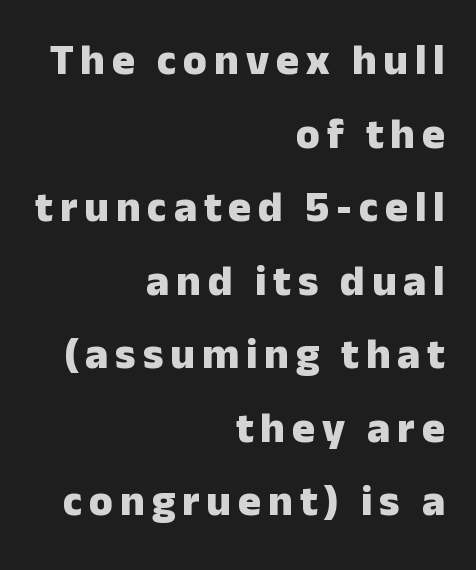
You could not count columns in this text — the font is proportionally spaced. Words float on clear page, feet unadorned. The rendering shows plain stroke endings on the letterforms — a sans-serif design. A dark, heavy texture on the line: the type is bold. Upright lettering throughout.
